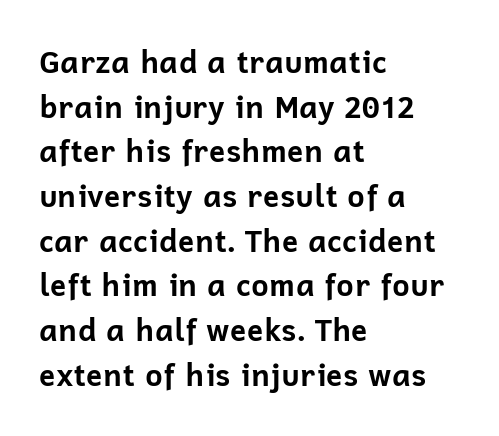
The passage shown is not underscored anywhere. In terms of weight, the rendering is a true, heavy bold. This rendering leaves character spacing at its baseline value. Character widths vary here, with narrow letters taking less room than wide ones.
